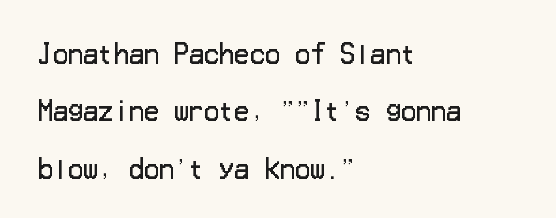
The image shows 25 px text type, upright; set left-aligned, loose line spacing (2.3x), normal letter spacing, not underlined.
